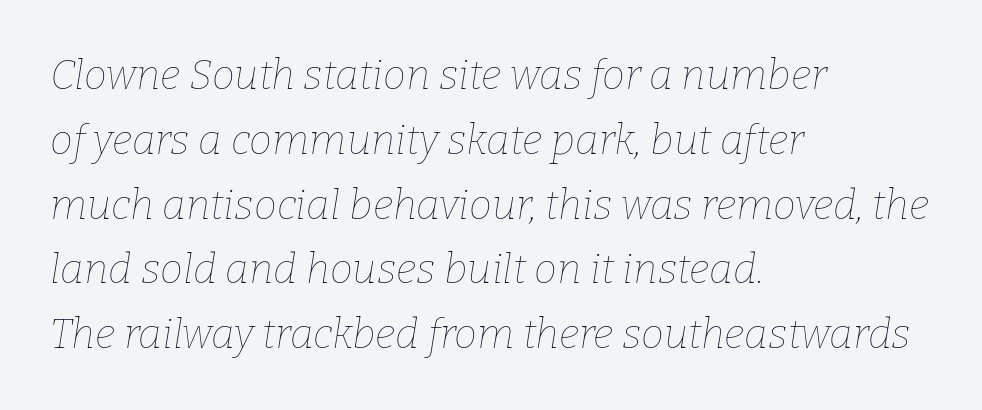
The image shows 41 px thin type, italic (leaning right); set left-aligned, normal line spacing (1.58x), normal letter spacing, not underlined; low stroke contrast and a medium x-height.
